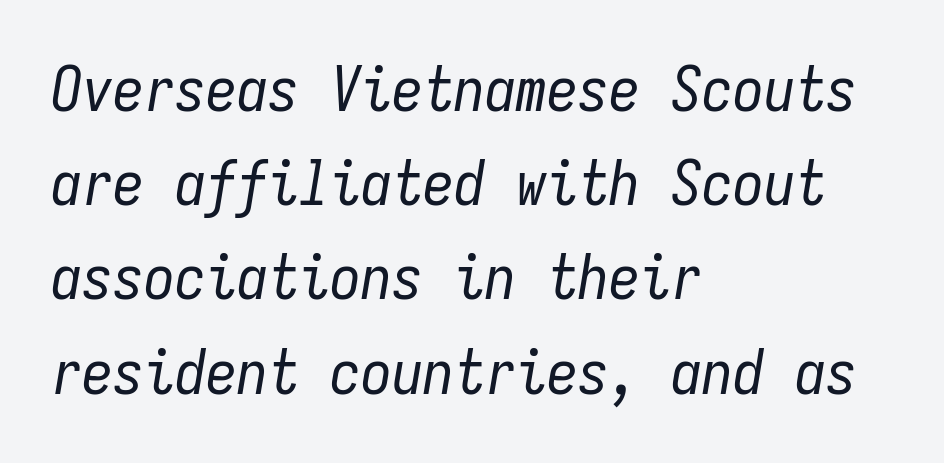
Q: Is the text bold? A: No.
Q: Is the text italic (slanted)? A: Yes, it leans right by about 9 degrees.
Q: Is the text underlined? A: No.
Q: How is the paragraph aligned? A: Left-aligned.
Q: Is the spacing between letters normal or unusually wide? A: Normal.
Q: Is the spacing between lines tight, normal or loose? A: Normal.
Q: Width (condensed, normal, or wide)? A: Condensed.
Q: Stroke contrast? A: Low.
Q: x-height? A: Medium.
Q: Monospaced? A: Yes.
